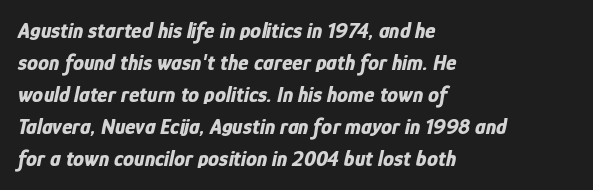
Q: Is the text bold? A: Yes.
Q: Is the text italic (slanted)? A: Yes, it leans right by about 12 degrees.
Q: Is the text underlined? A: No.
Q: How is the paragraph aligned? A: Left-aligned.
Q: Is the spacing between letters normal or unusually wide? A: Normal.
Q: Is the spacing between lines tight, normal or loose? A: Normal.
